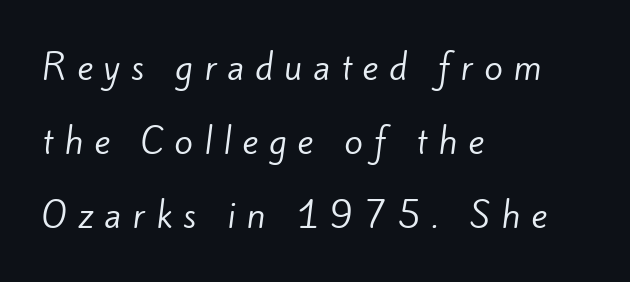
The image shows 34 px regular-weight sans-serif type; set left-aligned, loose line spacing (2.17x), unusually wide letter spacing (+0.32 em), not underlined; low stroke contrast and a small x-height.
